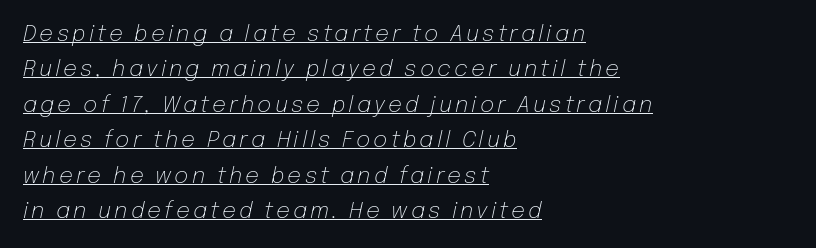
{"italic": "yes", "lean": "right", "slant_degrees": 12, "bold": "no", "underline": "yes", "align": "left", "line_spacing": "normal", "line_spacing_ratio": 1.61, "glyph_px": 22}
